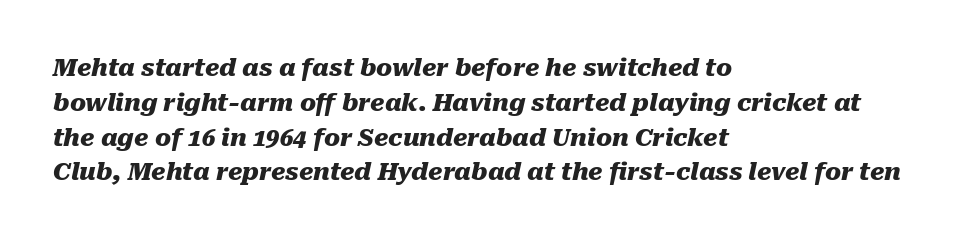
The image shows 24 px bold type, italic (leaning right); set left-aligned, normal line spacing (1.45x), normal letter spacing, not underlined.
